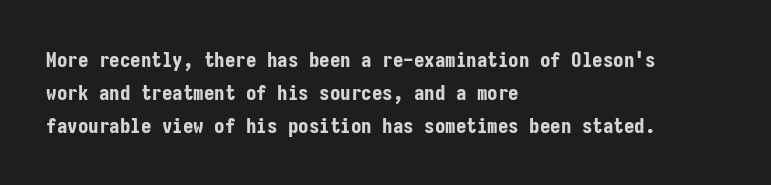
{"italic": "no", "bold": "yes", "underline": "no", "align": "left", "line_spacing": "normal", "line_spacing_ratio": 1.57, "letter_spacing": "normal", "letter_spacing_em": 0.0, "glyph_px": 21}
